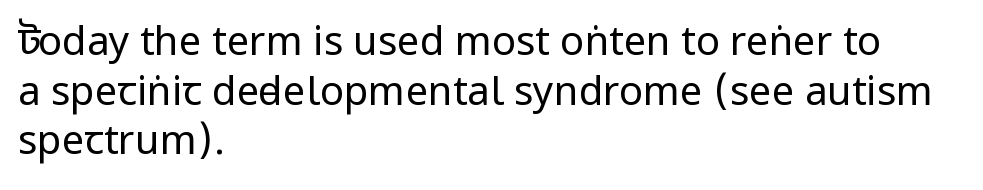
The image shows 40 px regular-weight, condensed sans-serif type, upright; set left-aligned, line spacing 1.24x, normal letter spacing, not underlined; low stroke contrast.
